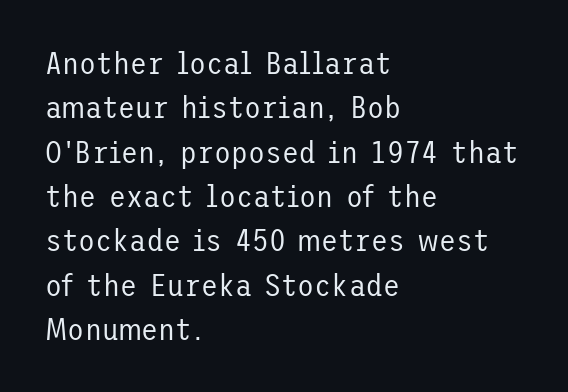
Is this a heavy cut? Hardly; it is regular or lighter. One-word summary of the alignment: left. Descenders are the only things crossing below the line. Unlike a traditional serif, this face leaves its strokes unadorned. Does extra space separate the letters? No, they use regular spacing. The type sits square on the baseline with zero lean.
